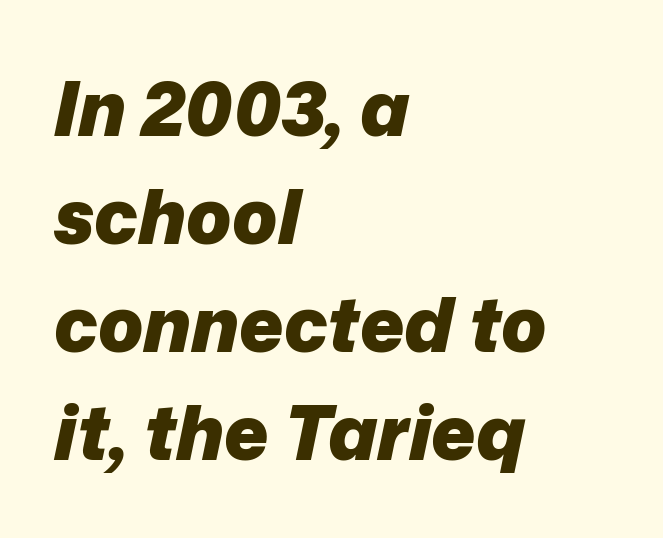
{"italic": "yes", "lean": "right", "slant_degrees": 12, "bold": "yes", "weight": "heavy", "width": "normal", "stroke_contrast": "low", "x_height": "medium", "monospaced": "no", "underline": "no", "align": "left", "line_spacing": "normal", "line_spacing_ratio": 1.44, "letter_spacing": "normal", "letter_spacing_em": 0.0, "glyph_px": 75}
